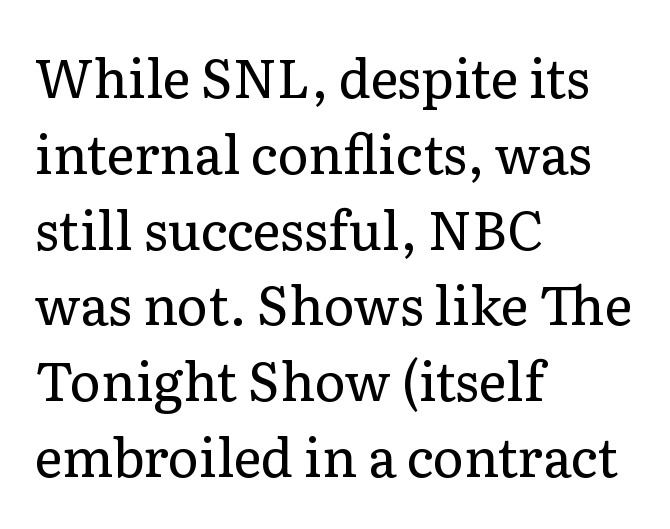
This sample uses an upright cut, with every glyph sitting square on the baseline. Is this a sans? No — the strokes have serifs. Alignment: flush left. The space between consecutive lines is moderate. The gap between lines stays unmarked. Compared with typical body copy, the letter spacing here is the same.
